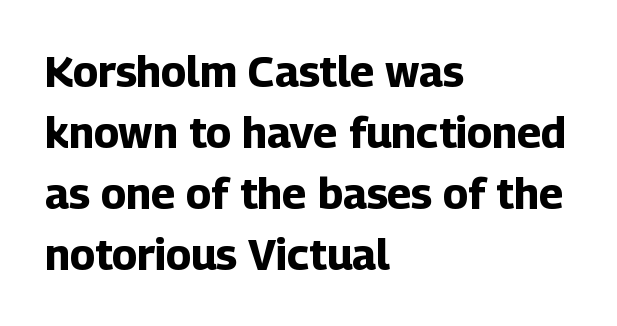
Q: Is the text bold? A: Yes.
Q: Is the text italic (slanted)? A: No, it is upright.
Q: Is the typeface a serif or a sans-serif typeface? A: Sans-serif.
Q: Is the text underlined? A: No.
Q: How is the paragraph aligned? A: Left-aligned.
Q: Is the spacing between letters normal or unusually wide? A: Normal.
Q: Is the spacing between lines tight, normal or loose? A: Normal.
Q: Width (condensed, normal, or wide)? A: Normal.
Q: Stroke contrast? A: Low.
Q: x-height? A: Medium.
Q: Monospaced? A: No.
